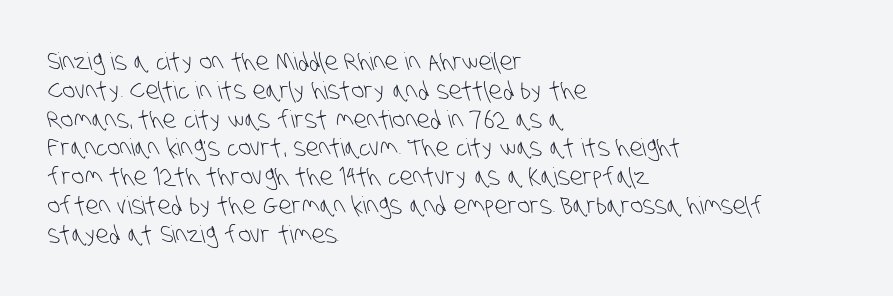
Q: Is the text bold? A: No.
Q: Is the text underlined? A: No.
Q: How is the paragraph aligned? A: Left-aligned.
Q: Is the spacing between letters normal or unusually wide? A: Normal.
